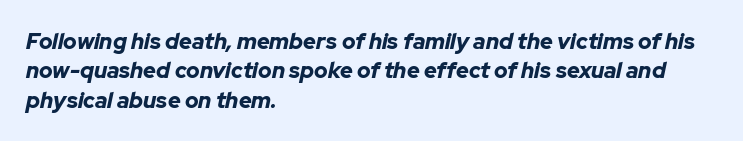
Q: Is the text bold? A: Yes.
Q: Is the text italic (slanted)? A: Yes, it leans right by about 12 degrees.
Q: Is the text underlined? A: No.
Q: How is the paragraph aligned? A: Left-aligned.
Q: Is the spacing between letters normal or unusually wide? A: Normal.
Q: Is the spacing between lines tight, normal or loose? A: Normal.
